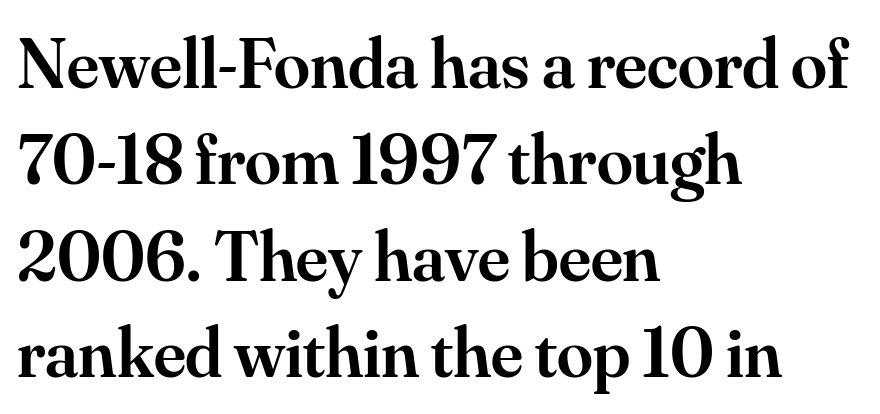
Q: Is the text bold? A: Semi-bold.
Q: Is the text italic (slanted)? A: No, it is upright.
Q: Is the typeface a serif or a sans-serif typeface? A: Serif.
Q: Is the text underlined? A: No.
Q: How is the paragraph aligned? A: Left-aligned.
Q: Is the spacing between letters normal or unusually wide? A: Normal.
Q: Is the spacing between lines tight, normal or loose? A: Normal.
Q: Width (condensed, normal, or wide)? A: Normal.
Q: Stroke contrast? A: Medium.
Q: x-height? A: Small.
Q: Monospaced? A: No.
